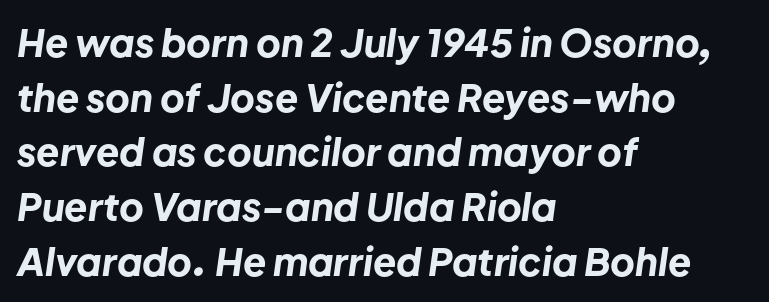
Note the varied advance widths — an 'i' is clearly narrower than an 'm'. Every character sits at an angle, as italics do. Typeset ragged right — the left edge is the straight one. The block of text has a typical density, with ordinary space between rows. The foot of each line stays bare and open. No extra tracking has been applied to these lines.
